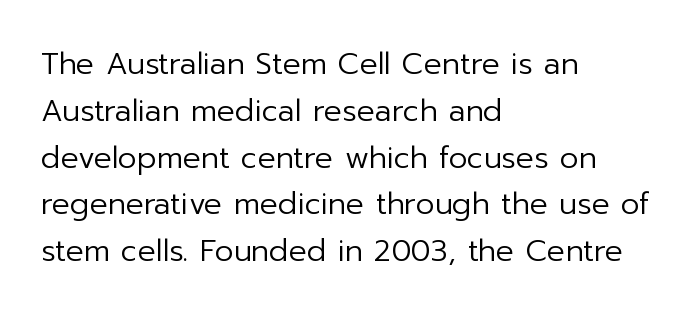
The image shows 30 px regular-weight sans-serif type, upright; set left-aligned, normal line spacing (1.56x), normal letter spacing, not underlined; low stroke contrast and a medium x-height.
